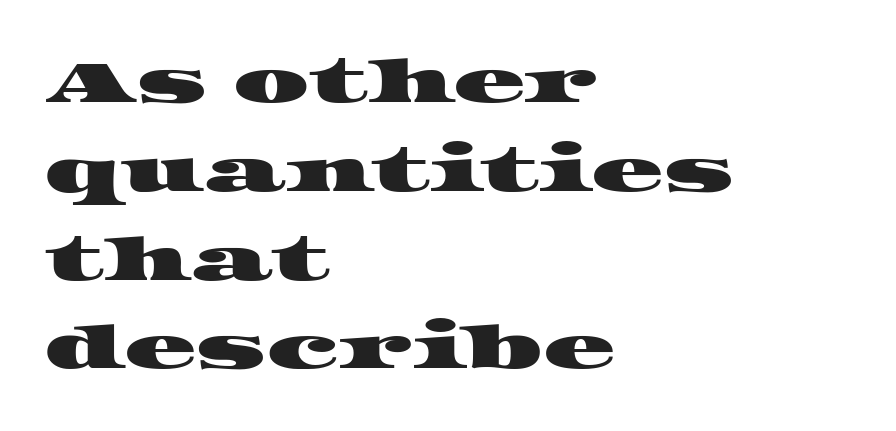
Q: Is the typeface a serif or a sans-serif typeface? A: Serif.
Q: Is the text underlined? A: No.
Q: How is the paragraph aligned? A: Left-aligned.
Q: Is the spacing between letters normal or unusually wide? A: Normal.
Q: Is the spacing between lines tight, normal or loose? A: Normal.
Q: Width (condensed, normal, or wide)? A: Wide.
Q: Stroke contrast? A: High.
Q: x-height? A: Large.
Q: Monospaced? A: No.
